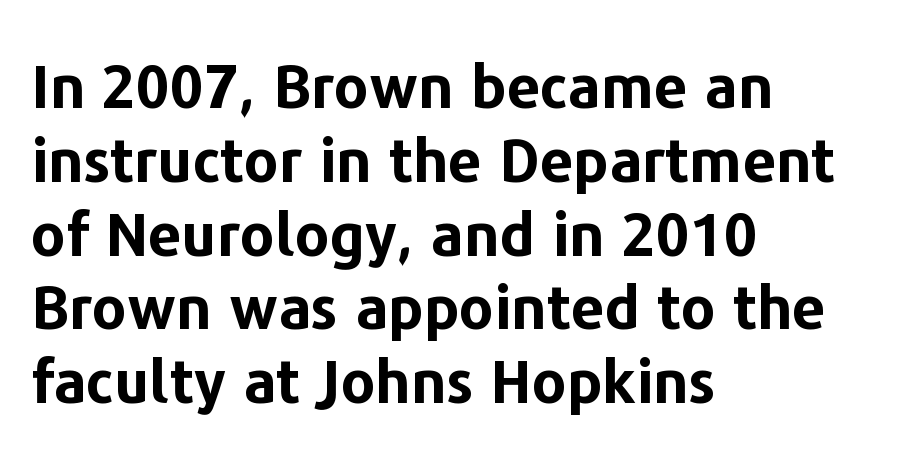
Does extra space separate the letters? No, they use regular spacing. Quick note: not italic, upright. Character widths vary here, with narrow letters taking less room than wide ones. Honestly, there is no underline to notice here at all.
